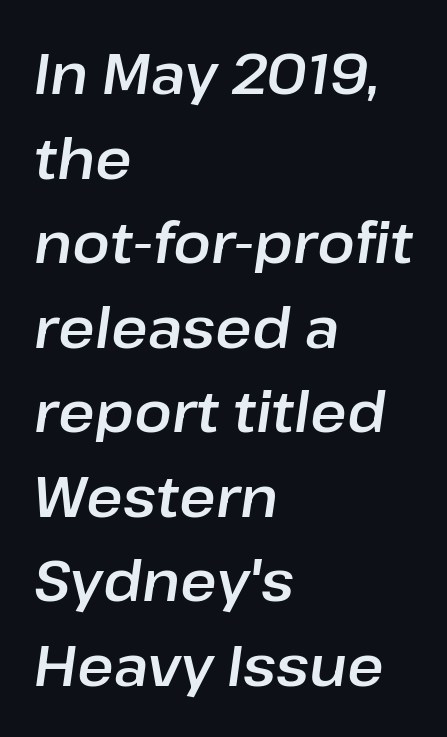
Q: Is the text italic (slanted)? A: Yes, it leans right by about 8 degrees.
Q: Is the text underlined? A: No.
Q: How is the paragraph aligned? A: Left-aligned.
Q: Is the spacing between letters normal or unusually wide? A: Normal.
Q: Is the spacing between lines tight, normal or loose? A: Normal.
Q: Width (condensed, normal, or wide)? A: Normal.
Q: Stroke contrast? A: Low.
Q: x-height? A: Medium.
Q: Monospaced? A: No.
